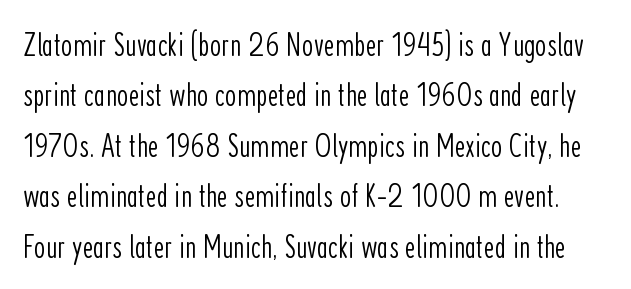
Think of a printed novel: that variable character pitch is what you see here. Look at the bottom of the vertical strokes: they stop flat, with no serifs. The typesetting does not lean heavy: it is not bold. The passage shown has conventional tracking throughout.
